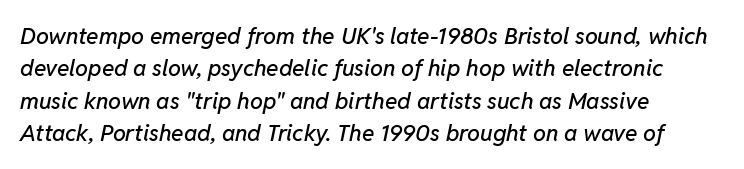
The image shows 23 px text type, italic (leaning right); set left-aligned, normal line spacing (1.41x), normal letter spacing, not underlined.
